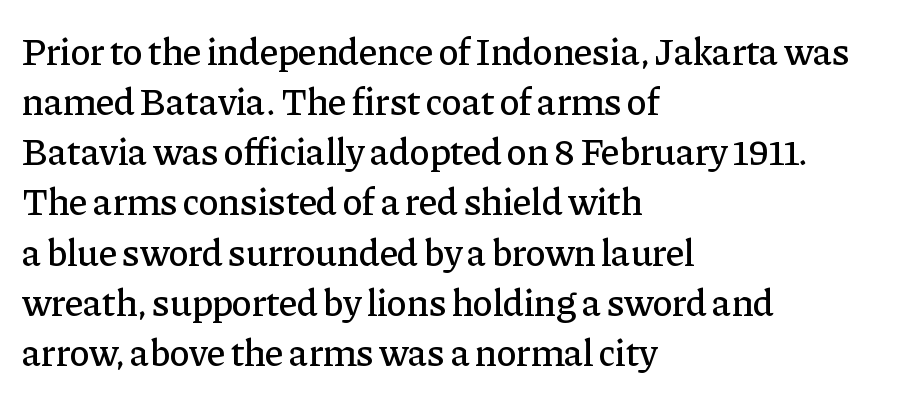
The image shows 38 px serif type, upright; set left-aligned, normal line spacing (1.32x), normal letter spacing, not underlined; low stroke contrast and a medium x-height.
